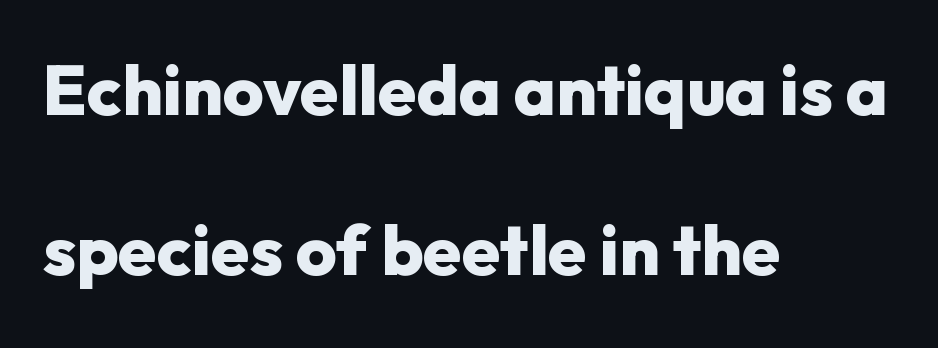
{"serif": "no", "italic": "no", "bold": "yes", "weight": "heavy", "width": "normal", "stroke_contrast": "low", "x_height": "medium", "monospaced": "no", "underline": "no", "align": "left", "line_spacing": "loose", "line_spacing_ratio": 2.29, "letter_spacing": "normal", "letter_spacing_em": 0.0, "glyph_px": 70}
